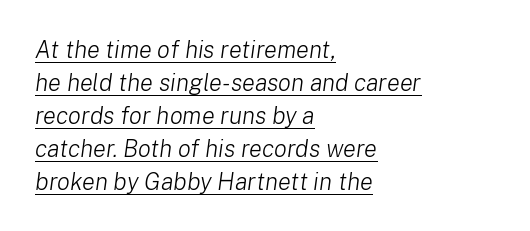
{"italic": "yes", "lean": "right", "slant_degrees": 8, "bold": "no", "underline": "yes", "align": "left", "line_spacing": "normal", "line_spacing_ratio": 1.37, "letter_spacing": "normal", "letter_spacing_em": 0.0, "glyph_px": 24}
